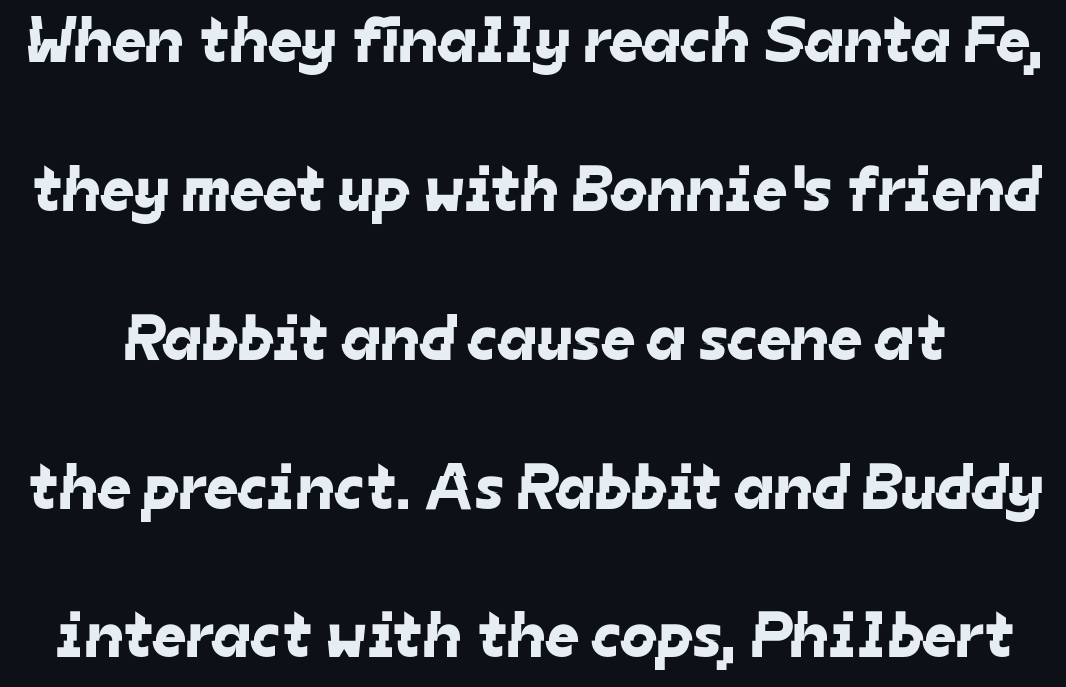
Q: Is the typeface a serif or a sans-serif typeface? A: Sans-serif.
Q: Is the text underlined? A: No.
Q: Is the spacing between letters normal or unusually wide? A: Normal.
Q: Is the spacing between lines tight, normal or loose? A: Loose.
Q: Width (condensed, normal, or wide)? A: Normal.
Q: Stroke contrast? A: Low.
Q: x-height? A: Medium.
Q: Monospaced? A: No.
